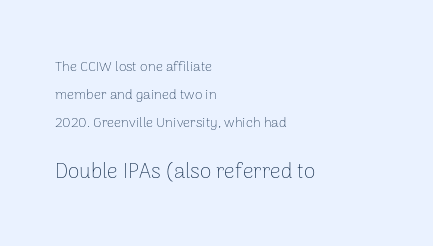
Q: Is the text bold? A: No.
Q: Is the text italic (slanted)? A: No, it is upright.
Q: Is the text underlined? A: No.
Q: How is the paragraph aligned? A: Left-aligned.
Q: Is the spacing between letters normal or unusually wide? A: Normal.
Q: Is the spacing between lines tight, normal or loose? A: Loose.
Q: Which block of text is set in a larger size, the first (top) or the second (bottom)? A: The second (bottom) one.
